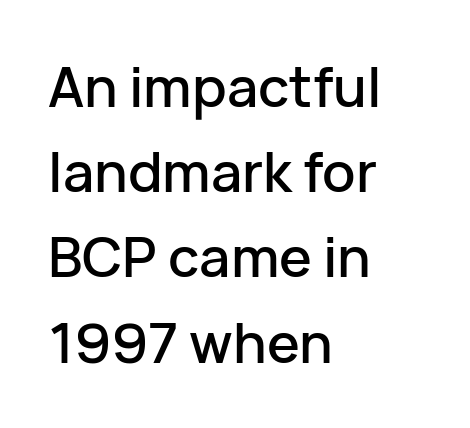
Q: Is the text italic (slanted)? A: No, it is upright.
Q: Is the typeface a serif or a sans-serif typeface? A: Sans-serif.
Q: Is the text underlined? A: No.
Q: How is the paragraph aligned? A: Left-aligned.
Q: Is the spacing between letters normal or unusually wide? A: Normal.
Q: Is the spacing between lines tight, normal or loose? A: Normal.
Q: Width (condensed, normal, or wide)? A: Normal.
Q: Stroke contrast? A: Low.
Q: x-height? A: Medium.
Q: Monospaced? A: No.
